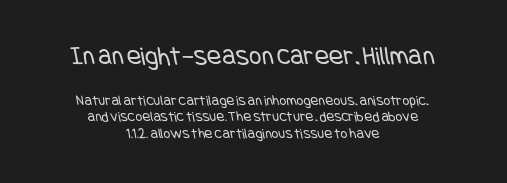
{"bold": "no", "underline": "no", "align": "center", "line_spacing": "tight", "line_spacing_ratio": 1.09, "letter_spacing": "normal", "letter_spacing_em": 0.0, "larger_block": "first", "size_ratio": 1.8, "glyph_px": 27}
